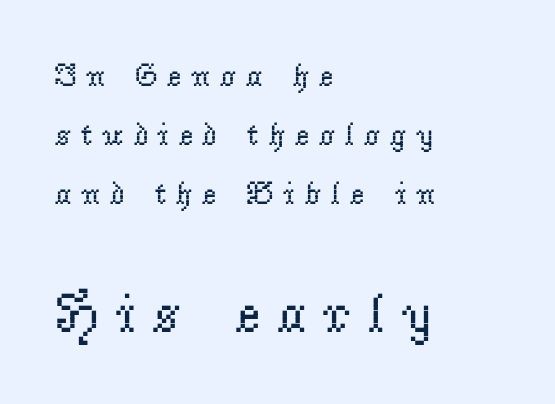
Q: Is the text bold? A: No.
Q: Is the text italic (slanted)? A: No, it is upright.
Q: Is the typeface a serif or a sans-serif typeface? A: Serif.
Q: Is the text underlined? A: No.
Q: How is the paragraph aligned? A: Left-aligned.
Q: Is the spacing between letters normal or unusually wide? A: Unusually wide.
Q: Which block of text is set in a larger size, the first (top) or the second (bottom)? A: The second (bottom) one.
Q: Width (condensed, normal, or wide)? A: Normal.
Q: Stroke contrast? A: Low.
Q: x-height? A: Small.
Q: Monospaced? A: No.
